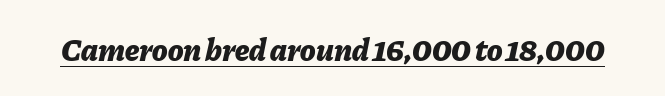
Q: Is the text bold? A: Yes.
Q: Is the text italic (slanted)? A: Yes, it leans right by about 11 degrees.
Q: Is the text underlined? A: Yes.
Q: Is the spacing between letters normal or unusually wide? A: Normal.
Q: Width (condensed, normal, or wide)? A: Normal.
Q: Stroke contrast? A: Low.
Q: x-height? A: Medium.
Q: Monospaced? A: No.
